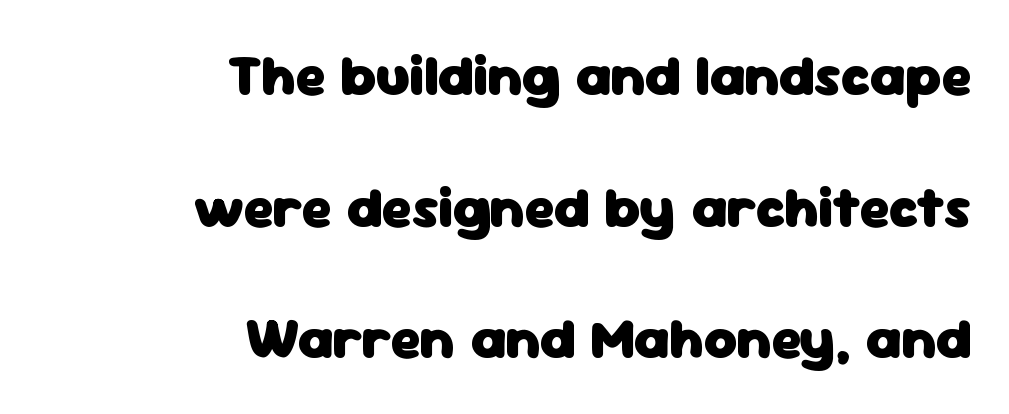
Q: Is the text bold? A: Yes.
Q: Is the text italic (slanted)? A: No, it is upright.
Q: Is the typeface a serif or a sans-serif typeface? A: Sans-serif.
Q: Is the text underlined? A: No.
Q: How is the paragraph aligned? A: Right-aligned.
Q: Is the spacing between letters normal or unusually wide? A: Normal.
Q: Is the spacing between lines tight, normal or loose? A: Loose.
Q: Width (condensed, normal, or wide)? A: Normal.
Q: Stroke contrast? A: Low.
Q: x-height? A: Medium.
Q: Monospaced? A: No.
